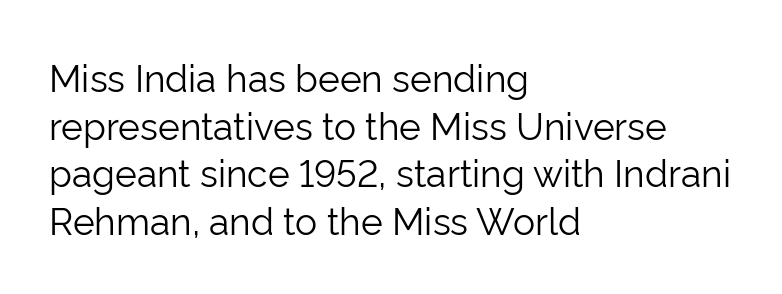
Q: Is the text bold? A: No.
Q: Is the text italic (slanted)? A: No, it is upright.
Q: Is the typeface a serif or a sans-serif typeface? A: Sans-serif.
Q: Is the text underlined? A: No.
Q: How is the paragraph aligned? A: Left-aligned.
Q: Is the spacing between letters normal or unusually wide? A: Normal.
Q: Is the spacing between lines tight, normal or loose? A: Normal.
Q: Width (condensed, normal, or wide)? A: Normal.
Q: Stroke contrast? A: Low.
Q: x-height? A: Medium.
Q: Monospaced? A: No.
